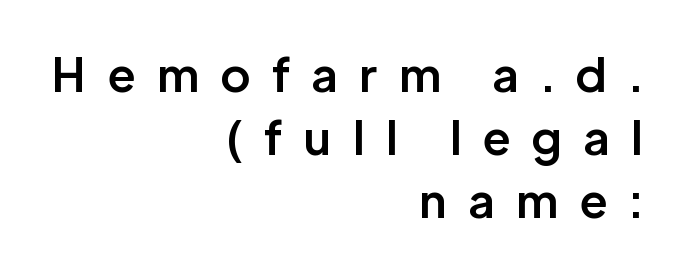
As a designer I'd log this as weight 600, semibold. Do the characters align in a grid? No, the font is proportional. The characters display no serif detailing; their extremities are plain. Short note: letters widely spaced.
